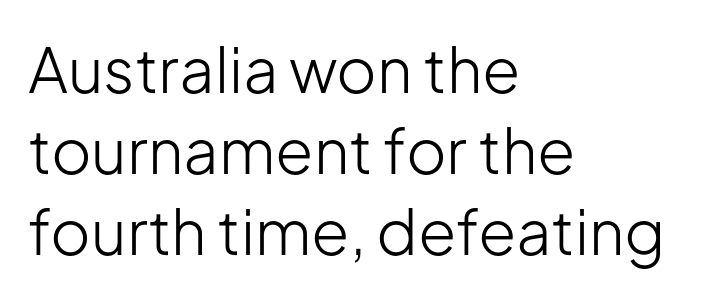
The image shows 62 px light sans-serif type, upright; set left-aligned, normal line spacing (1.31x), normal letter spacing, not underlined; low stroke contrast and a medium x-height.
